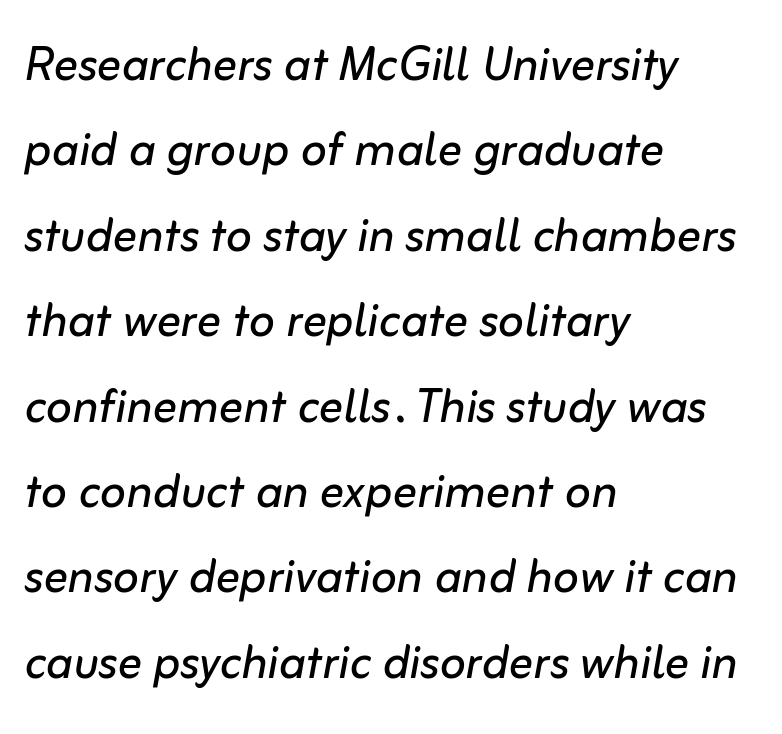
The letters look calm and open, with moderate or lighter stems. Anything drawn beneath the words? Only blank space. Visually the block forms a straight wall on the left and a jagged coastline on the right. Does the leading feel generous? No, just average. The passage shown leans; its letterforms are oblique.
